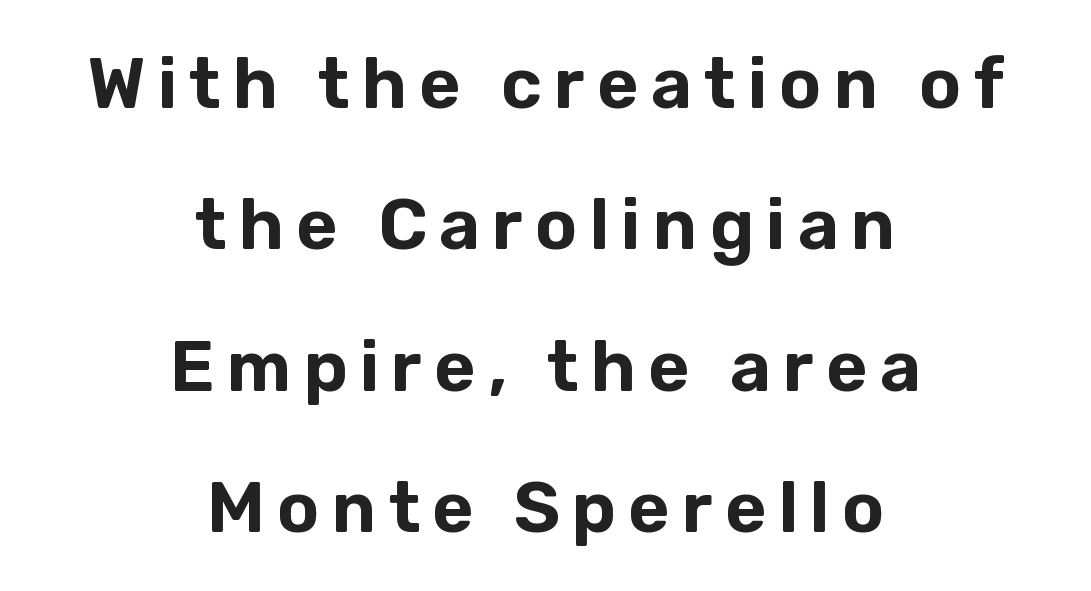
Q: Is the text italic (slanted)? A: No, it is upright.
Q: Is the typeface a serif or a sans-serif typeface? A: Sans-serif.
Q: Is the text underlined? A: No.
Q: How is the paragraph aligned? A: Centered.
Q: Is the spacing between lines tight, normal or loose? A: Loose.
Q: Width (condensed, normal, or wide)? A: Normal.
Q: Stroke contrast? A: Low.
Q: x-height? A: Medium.
Q: Monospaced? A: No.
